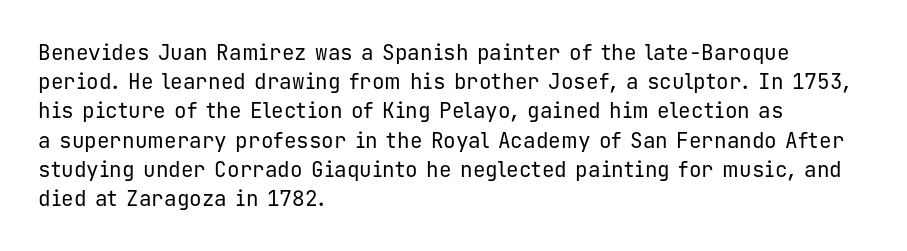
The image shows 21 px text type, upright; set left-aligned, normal line spacing (1.39x), normal letter spacing, not underlined.
